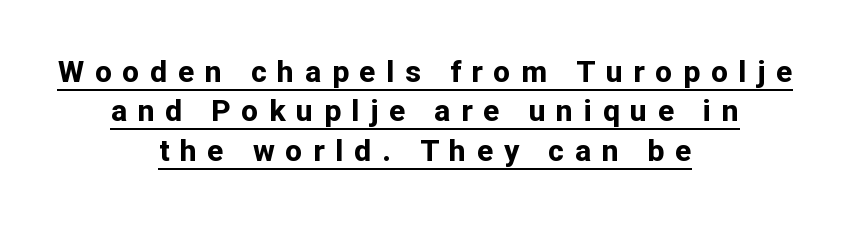
The image shows 30 px bold sans-serif type, upright; set centered, normal line spacing (1.31x), unusually wide letter spacing (+0.36 em), underlined; low stroke contrast and a medium x-height.
